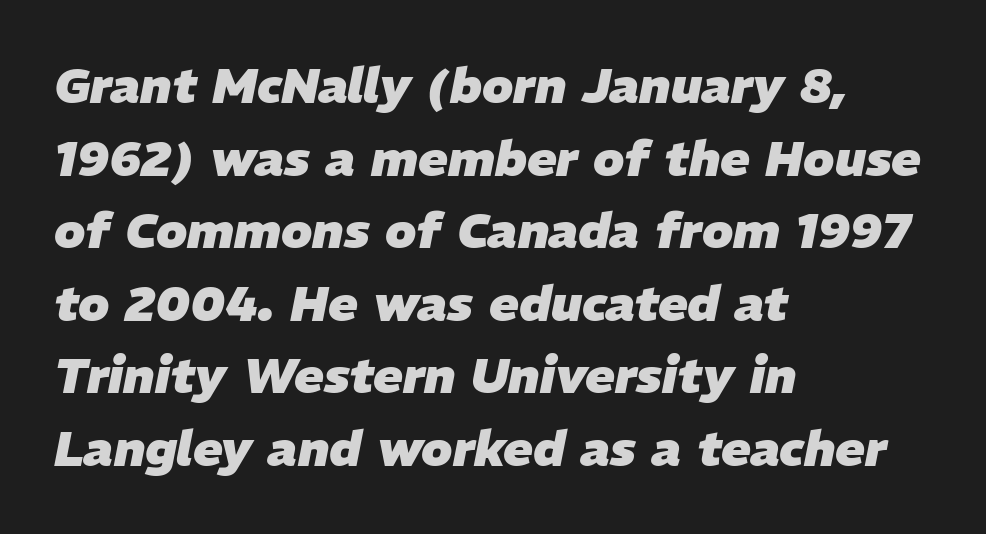
Q: Is the text bold? A: Yes.
Q: Is the text italic (slanted)? A: Yes, it leans right by about 11 degrees.
Q: Is the text underlined? A: No.
Q: How is the paragraph aligned? A: Left-aligned.
Q: Is the spacing between letters normal or unusually wide? A: Normal.
Q: Is the spacing between lines tight, normal or loose? A: Normal.
Q: Width (condensed, normal, or wide)? A: Normal.
Q: Stroke contrast? A: Low.
Q: x-height? A: Medium.
Q: Monospaced? A: No.
